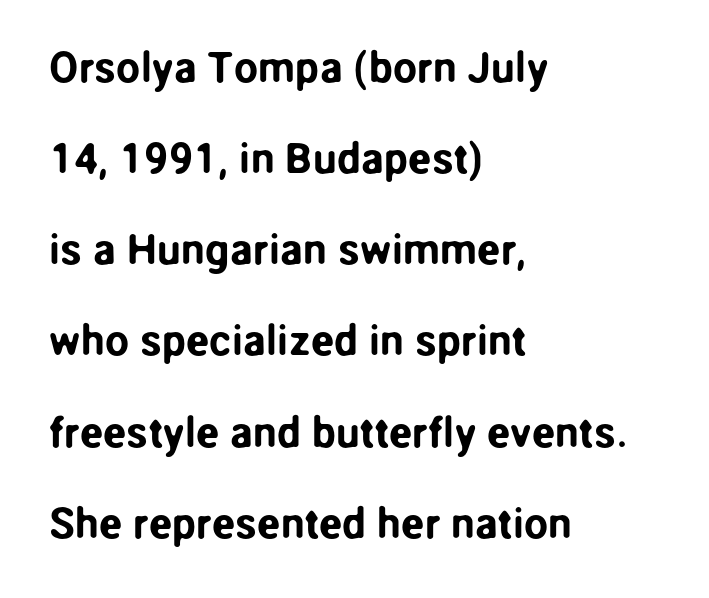
The image shows 43 px sans-serif type, upright; set left-aligned, loose line spacing (2.12x), normal letter spacing, not underlined; low stroke contrast and a medium x-height.
